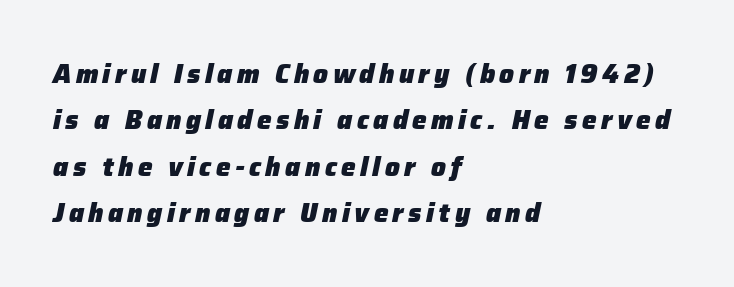
How heavy is the stroke? Heavy — this is a bold. Clear beneath every line of the passage. In CSS terms this would be text-align: left. Rendered with sloped, italic letterforms.
